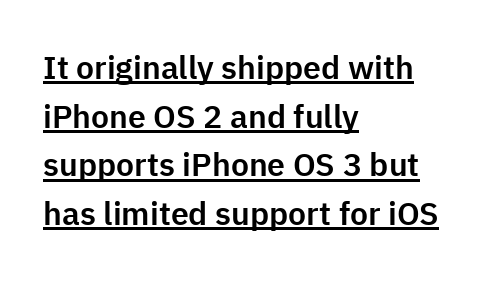
Q: Is the text italic (slanted)? A: No, it is upright.
Q: Is the typeface a serif or a sans-serif typeface? A: Sans-serif.
Q: Is the text underlined? A: Yes.
Q: How is the paragraph aligned? A: Left-aligned.
Q: Is the spacing between letters normal or unusually wide? A: Normal.
Q: Is the spacing between lines tight, normal or loose? A: Normal.
Q: Width (condensed, normal, or wide)? A: Normal.
Q: Stroke contrast? A: Low.
Q: x-height? A: Medium.
Q: Monospaced? A: No.
